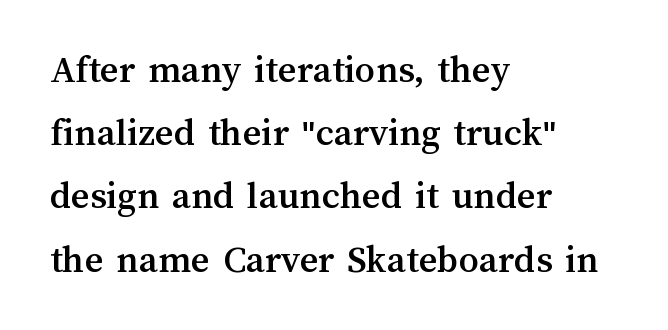
Q: Is the text italic (slanted)? A: No, it is upright.
Q: Is the text underlined? A: No.
Q: How is the paragraph aligned? A: Left-aligned.
Q: Is the spacing between letters normal or unusually wide? A: Normal.
Q: Is the spacing between lines tight, normal or loose? A: Normal.
Q: Width (condensed, normal, or wide)? A: Normal.
Q: Stroke contrast? A: Medium.
Q: x-height? A: Medium.
Q: Monospaced? A: No.
